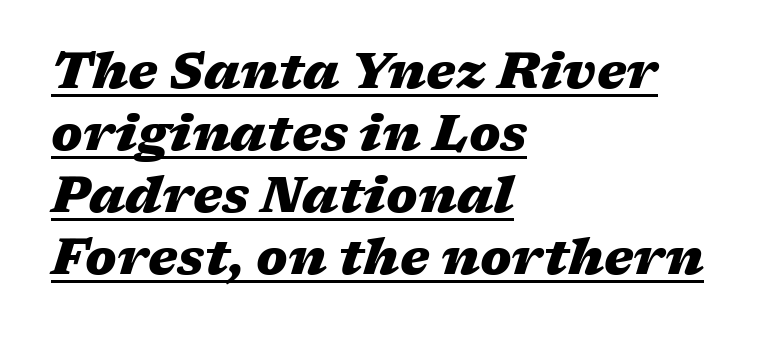
Q: Is the text bold? A: Yes.
Q: Is the text italic (slanted)? A: Yes, it leans right by about 17 degrees.
Q: Is the text underlined? A: Yes.
Q: How is the paragraph aligned? A: Left-aligned.
Q: Is the spacing between letters normal or unusually wide? A: Normal.
Q: Width (condensed, normal, or wide)? A: Wide.
Q: Stroke contrast? A: Medium.
Q: x-height? A: Medium.
Q: Monospaced? A: No.
